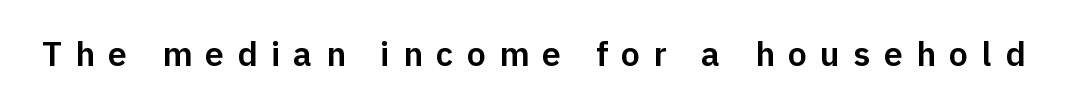
Each row of text sits above clean, open space. The typeface chosen for these lines omits serifs. Character widths vary here, with narrow letters taking less room than wide ones. Characters follow at a spacing far wider than the type designer built in.
